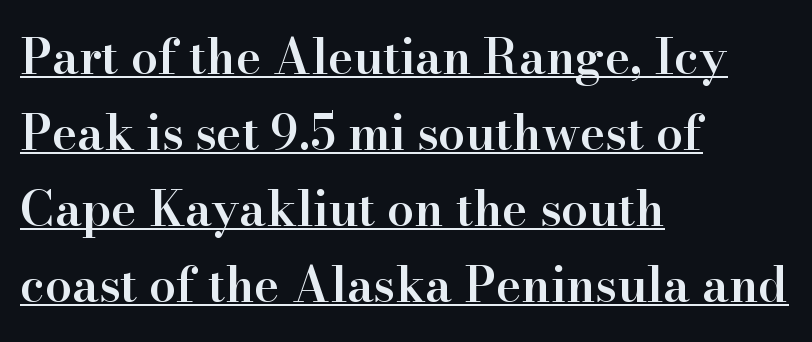
The image shows 48 px semibold serif type, upright; set left-aligned, normal line spacing (1.58x), normal letter spacing, underlined; high stroke contrast and a small x-height.
